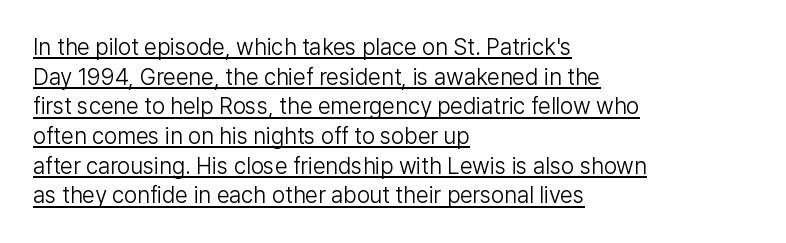
Q: Is the text bold? A: No.
Q: Is the text italic (slanted)? A: No, it is upright.
Q: Is the text underlined? A: Yes.
Q: How is the paragraph aligned? A: Left-aligned.
Q: Is the spacing between letters normal or unusually wide? A: Normal.
Q: Is the spacing between lines tight, normal or loose? A: Normal.
